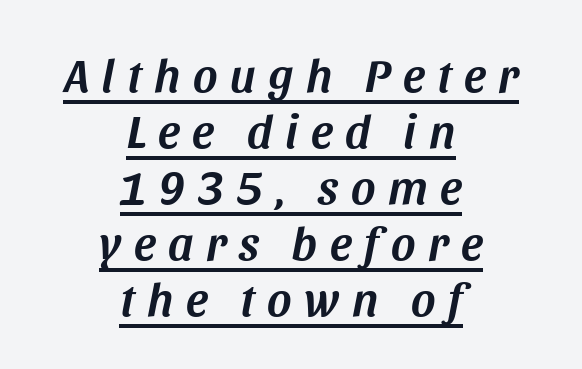
Q: Is the text italic (slanted)? A: Yes, it leans right by about 11 degrees.
Q: Is the text underlined? A: Yes.
Q: How is the paragraph aligned? A: Centered.
Q: Is the spacing between letters normal or unusually wide? A: Unusually wide.
Q: Width (condensed, normal, or wide)? A: Normal.
Q: Stroke contrast? A: Medium.
Q: x-height? A: Large.
Q: Monospaced? A: No.
